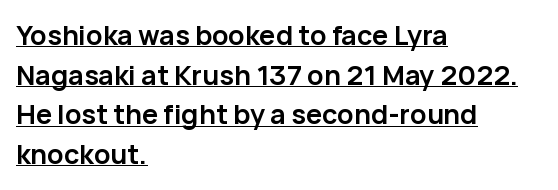
Q: Is the text bold? A: Yes.
Q: Is the text italic (slanted)? A: No, it is upright.
Q: Is the text underlined? A: Yes.
Q: How is the paragraph aligned? A: Left-aligned.
Q: Is the spacing between letters normal or unusually wide? A: Normal.
Q: Is the spacing between lines tight, normal or loose? A: Normal.
